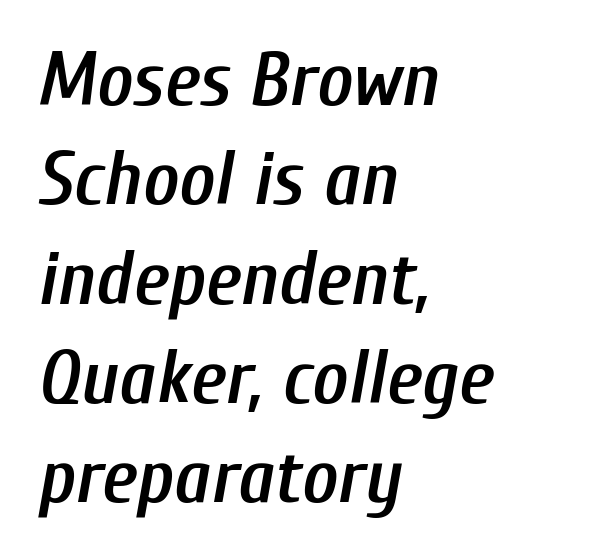
The image shows 77 px semibold, condensed type, italic (leaning right); set left-aligned, normal line spacing (1.29x), normal letter spacing, not underlined; low stroke contrast and a medium x-height.
